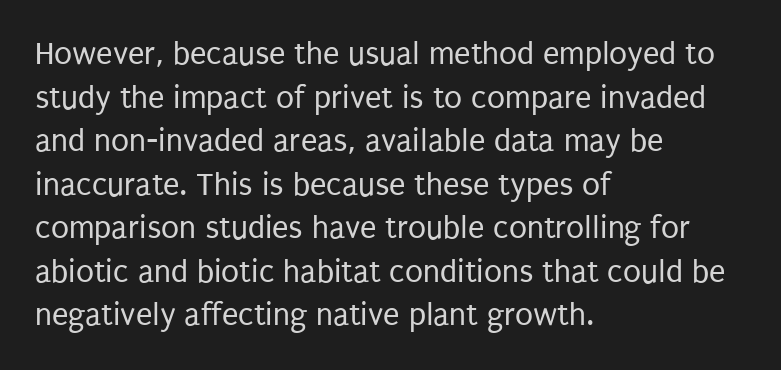
The image shows 33 px regular-weight, condensed sans-serif type, upright; set left-aligned, normal line spacing (1.32x), normal letter spacing, not underlined; low stroke contrast and a large x-height.
